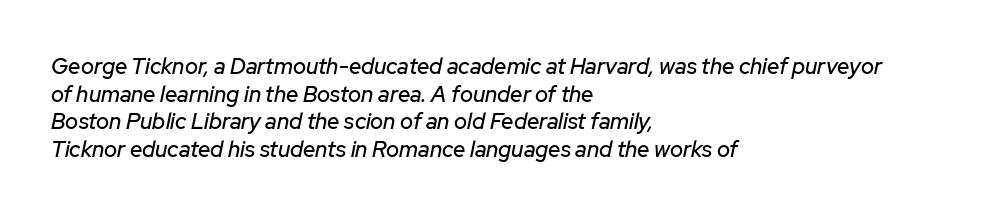
Q: Is the text italic (slanted)? A: Yes, it leans right by about 12 degrees.
Q: Is the text underlined? A: No.
Q: How is the paragraph aligned? A: Left-aligned.
Q: Is the spacing between letters normal or unusually wide? A: Normal.
Q: Is the spacing between lines tight, normal or loose? A: Normal.
